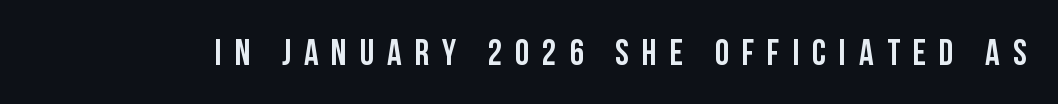
The image shows 36 px condensed sans-serif type, upright; set unusually wide letter spacing (+0.36 em), not underlined; low stroke contrast and a large x-height.
